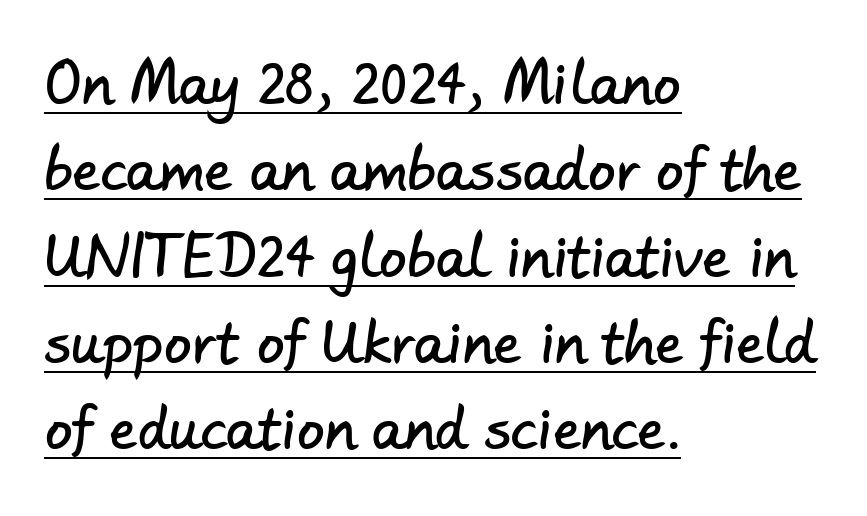
Q: Is the typeface a serif or a sans-serif typeface? A: Sans-serif.
Q: Is the text underlined? A: Yes.
Q: How is the paragraph aligned? A: Left-aligned.
Q: Is the spacing between letters normal or unusually wide? A: Normal.
Q: Is the spacing between lines tight, normal or loose? A: Normal.
Q: Width (condensed, normal, or wide)? A: Normal.
Q: Stroke contrast? A: Low.
Q: x-height? A: Small.
Q: Monospaced? A: No.
